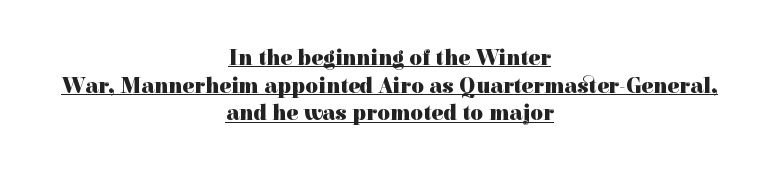
{"italic": "no", "bold": "yes", "underline": "yes", "align": "center", "line_spacing": "normal", "line_spacing_ratio": 1.26, "letter_spacing": "normal", "letter_spacing_em": 0.0, "glyph_px": 22}
